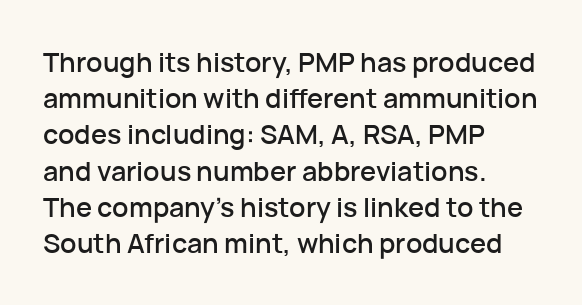
The image shows 27 px text type, upright; set left-aligned, normal line spacing (1.34x), normal letter spacing, not underlined.
